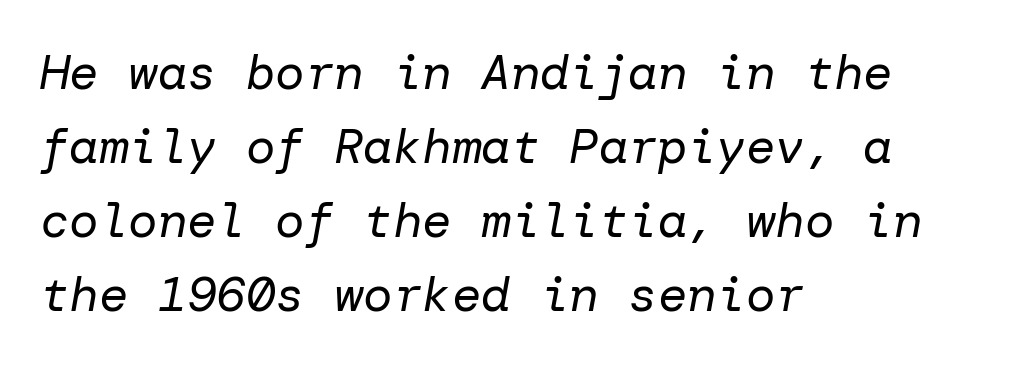
Q: Is the text bold? A: No.
Q: Is the text italic (slanted)? A: Yes, it leans right by about 10 degrees.
Q: Is the text underlined? A: No.
Q: How is the paragraph aligned? A: Left-aligned.
Q: Is the spacing between letters normal or unusually wide? A: Normal.
Q: Is the spacing between lines tight, normal or loose? A: Normal.
Q: Width (condensed, normal, or wide)? A: Normal.
Q: Stroke contrast? A: Low.
Q: x-height? A: Medium.
